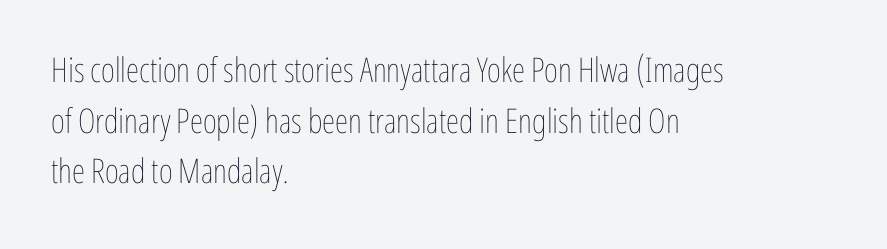
{"italic": "no", "bold": "no", "weight": "thin", "width": "condensed", "stroke_contrast": "low", "x_height": "medium", "monospaced": "no", "underline": "no", "align": "left", "line_spacing": "normal", "line_spacing_ratio": 1.49, "letter_spacing": "normal", "letter_spacing_em": 0.0, "glyph_px": 34}
